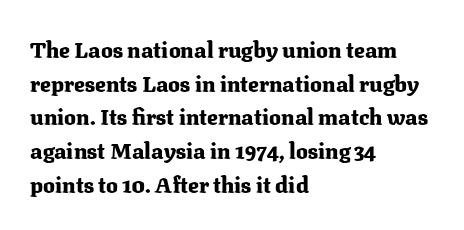
This sample is left-justified, so line endings fall wherever the words run out. Ascenders rise straight up at ninety degrees. Notice how descenders clear the ascenders below comfortably — that's standard leading. Is the type bold? Yes — the strokes are clearly thick and heavy.
